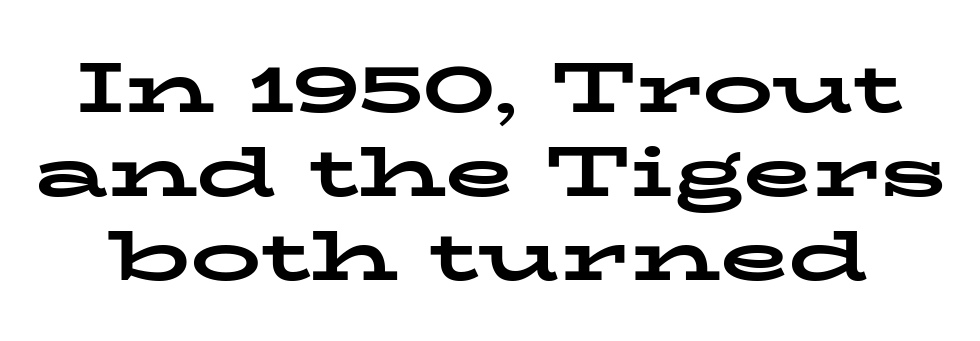
The image shows 71 px bold, wide serif type, upright; set line spacing 1.18x, normal letter spacing, not underlined; low stroke contrast and a medium x-height.
